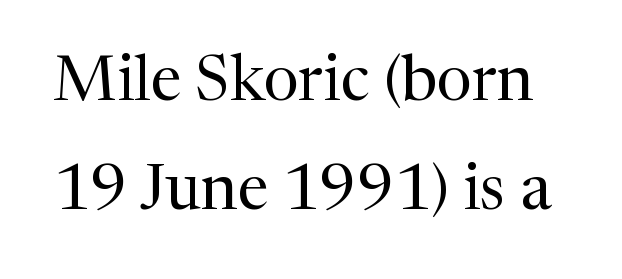
Do the letters lean? They stand straight. Do the characters align in a grid? No, the font is proportional. Spacing between characters is what you'd get straight out of the box. Look at the bottom of the vertical strokes: they flare into serifs here. Unbolded letterforms with no extra heft.
